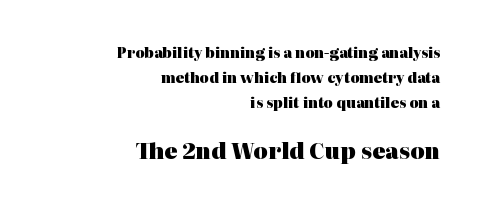
{"italic": "no", "bold": "yes", "underline": "no", "align": "right", "line_spacing_ratio": 1.78, "letter_spacing": "normal", "letter_spacing_em": 0.0, "larger_block": "second", "size_ratio": 1.57, "glyph_px": 22}
